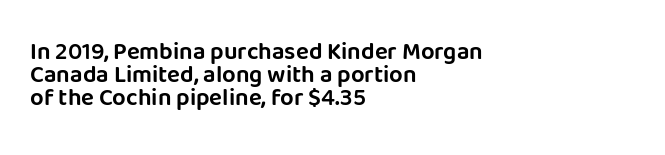
Q: Is the text italic (slanted)? A: No, it is upright.
Q: Is the text underlined? A: No.
Q: How is the paragraph aligned? A: Left-aligned.
Q: Is the spacing between letters normal or unusually wide? A: Normal.
Q: Is the spacing between lines tight, normal or loose? A: Tight.
